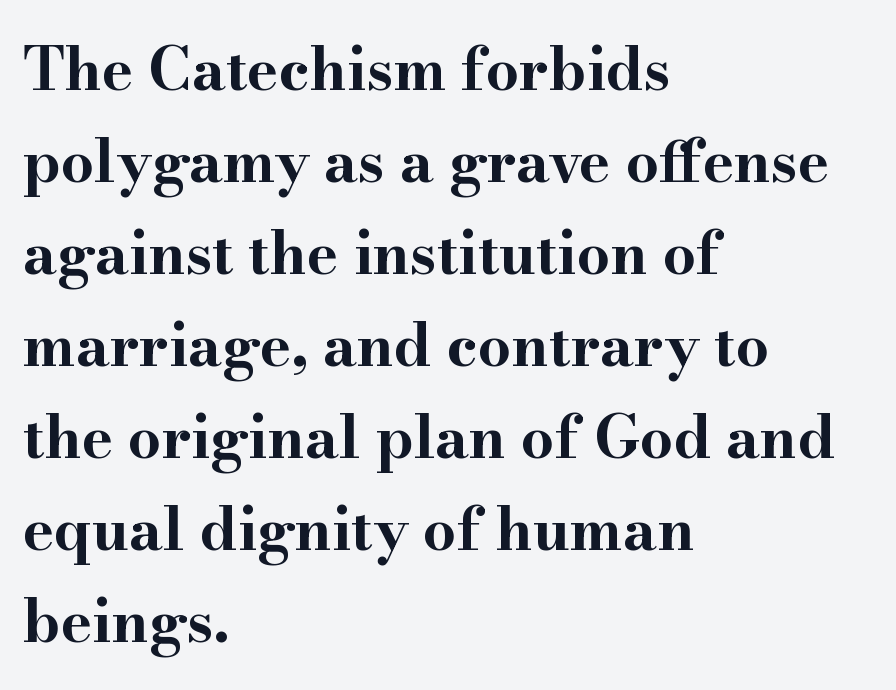
Yep, those are serifs on the letters. The gap between lines stays unmarked. Quick note: not italic, upright. The setting favours the left margin, as ordinary paragraphs usually do. Default kerning and tracking; the words read as compact shapes.
